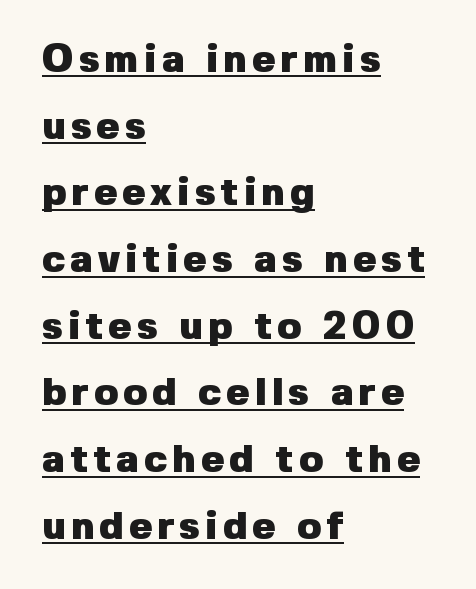
Q: Is the text bold? A: Yes.
Q: Is the text italic (slanted)? A: No, it is upright.
Q: Is the typeface a serif or a sans-serif typeface? A: Sans-serif.
Q: Is the text underlined? A: Yes.
Q: How is the paragraph aligned? A: Left-aligned.
Q: Width (condensed, normal, or wide)? A: Normal.
Q: Stroke contrast? A: Low.
Q: x-height? A: Medium.
Q: Monospaced? A: No.
